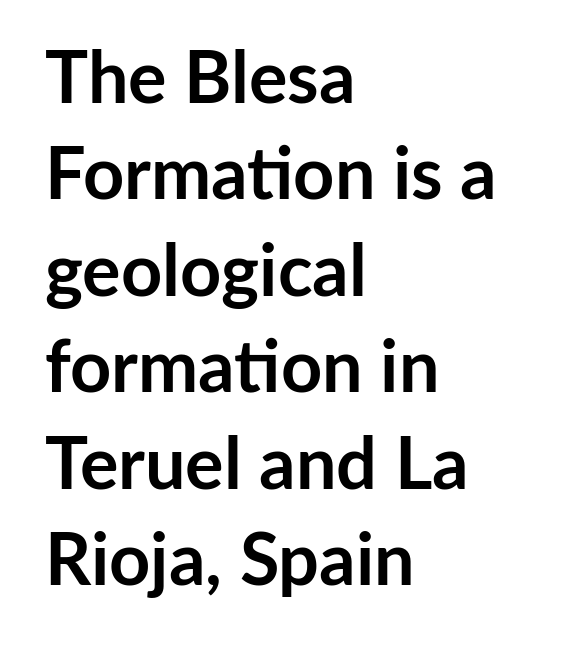
{"serif": "no", "italic": "no", "bold": "yes", "weight": "semibold", "width": "normal", "stroke_contrast": "low", "x_height": "medium", "monospaced": "no", "underline": "no", "align": "left", "line_spacing": "normal", "line_spacing_ratio": 1.34, "letter_spacing": "normal", "letter_spacing_em": 0.0, "glyph_px": 72}
